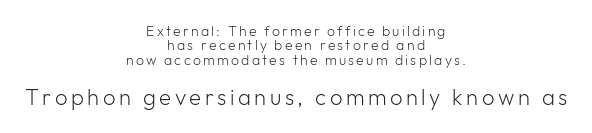
{"italic": "no", "bold": "no", "underline": "no", "align": "center", "line_spacing": "tight", "line_spacing_ratio": 1.03, "larger_block": "second", "size_ratio": 1.57, "glyph_px": 22}
